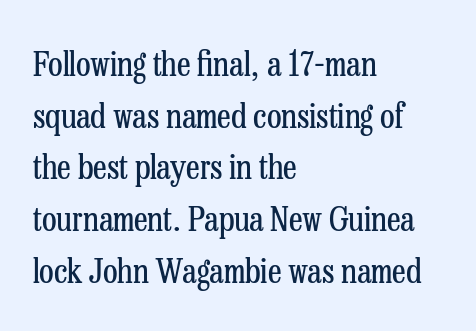
{"serif": "yes", "italic": "no", "bold": "no", "weight": "regular", "width": "condensed", "stroke_contrast": "low", "x_height": "medium", "monospaced": "no", "underline": "no", "align": "left", "line_spacing": "normal", "line_spacing_ratio": 1.52, "letter_spacing": "normal", "letter_spacing_em": 0.0, "glyph_px": 34}
